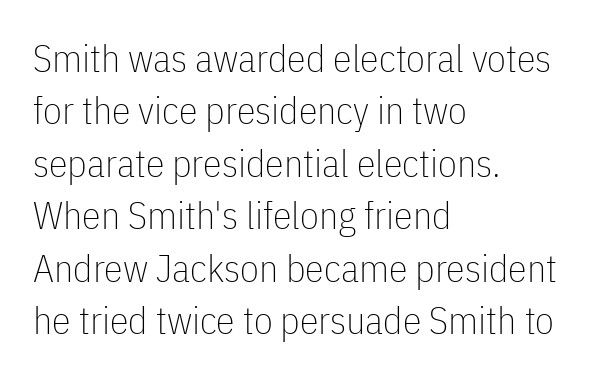
The image shows 38 px thin, condensed sans-serif type, upright; set left-aligned, normal line spacing (1.38x), normal letter spacing, not underlined; low stroke contrast and a medium x-height.
